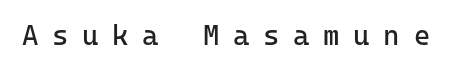
The type sits square on the baseline with zero lean. What kind of face is this? One without serifs — a sans. The tracking jumps out immediately: characters are airy and widely separated. The passage shown is not bold in any degree. This sample has the even, mechanical cadence of fixed-width lettering.
